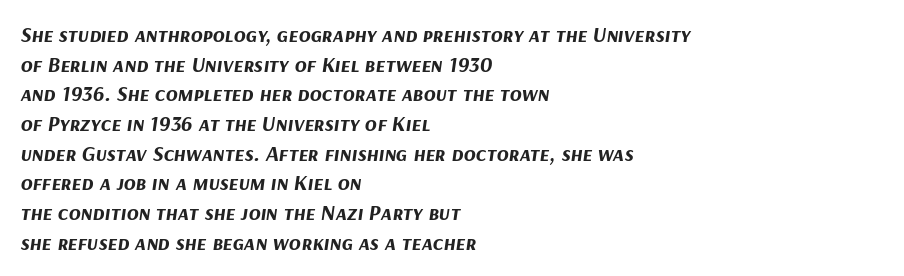
Q: Is the text bold? A: Yes.
Q: Is the text italic (slanted)? A: Yes, it leans right by about 9 degrees.
Q: Is the text underlined? A: No.
Q: How is the paragraph aligned? A: Left-aligned.
Q: Is the spacing between letters normal or unusually wide? A: Normal.
Q: Is the spacing between lines tight, normal or loose? A: Normal.
